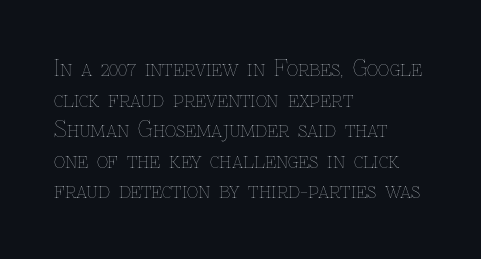
The image shows 22 px text type, upright; set left-aligned, normal line spacing (1.39x), normal letter spacing, not underlined.
